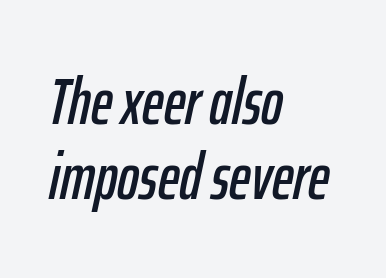
Q: Is the text italic (slanted)? A: Yes, it leans right by about 12 degrees.
Q: Is the text underlined? A: No.
Q: How is the paragraph aligned? A: Left-aligned.
Q: Is the spacing between letters normal or unusually wide? A: Normal.
Q: Is the spacing between lines tight, normal or loose? A: Tight.
Q: Width (condensed, normal, or wide)? A: Condensed.
Q: Stroke contrast? A: Low.
Q: x-height? A: Medium.
Q: Monospaced? A: No.
